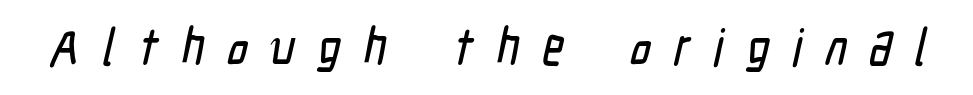
{"serif": "no", "width": "condensed", "stroke_contrast": "low", "x_height": "medium", "monospaced": "no", "underline": "no", "letter_spacing": "wide", "letter_spacing_em": 0.44, "glyph_px": 52}
